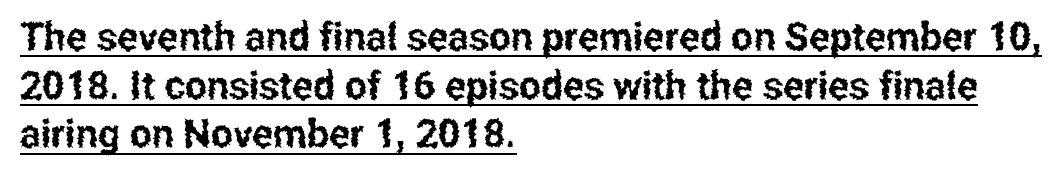
The image shows 39 px condensed sans-serif type, upright; set left-aligned, normal line spacing (1.25x), normal letter spacing, underlined; low stroke contrast and a medium x-height.
